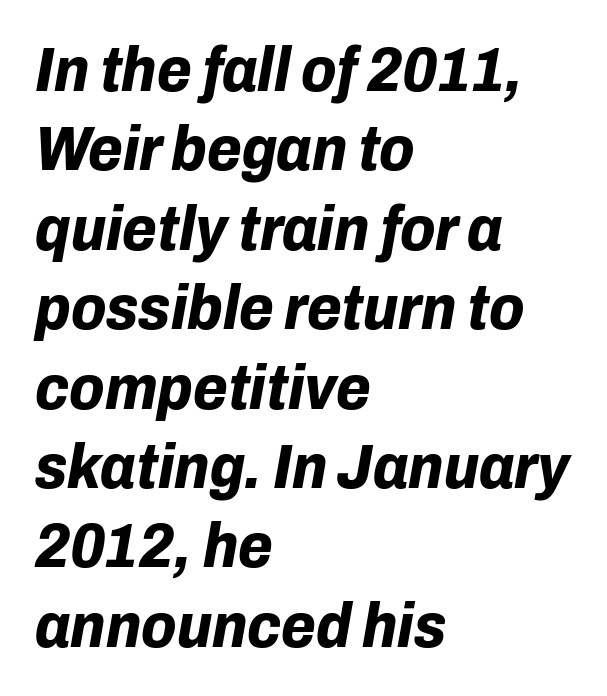
A full-strength bold gives these letters their thick strokes. Notice how the stems are inclined rather than vertical — that's the hallmark of italics. The words here are not underlined. Note the varied advance widths — an 'i' is clearly narrower than an 'm'. A normal amount of white space separates one row of letters from the next. Honestly, the letter spacing is just normal — you wouldn't notice it.
